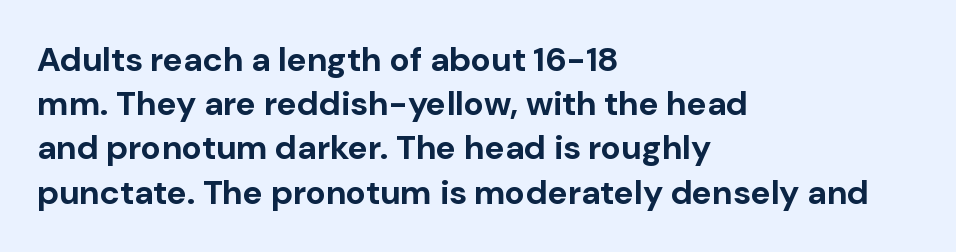
Is the letter spacing exaggerated? No — it looks like the ordinary default. Has an underline been added? It has not. This is heavy type, rendered in bold. Every stem runs plumb, perpendicular to the baseline.
